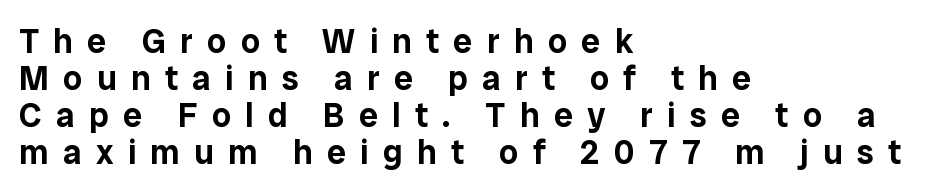
The image shows 34 px sans-serif type, upright; set left-aligned, tight line spacing (1.09x), unusually wide letter spacing (+0.42 em), not underlined; low stroke contrast and a medium x-height.
